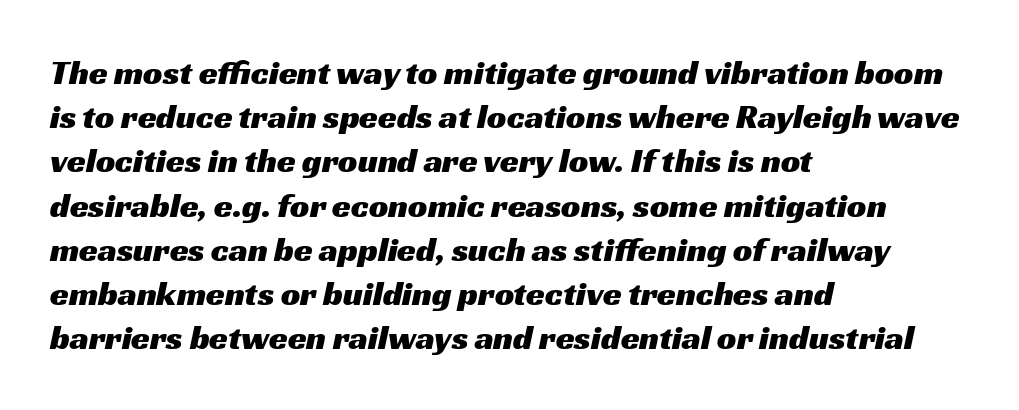
The image shows 34 px wide sans-serif type; set left-aligned, normal line spacing (1.3x), normal letter spacing, not underlined; medium stroke contrast and a medium x-height.
